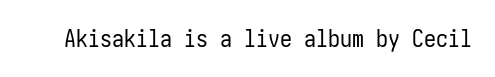
Q: Is the text bold? A: No.
Q: Is the text italic (slanted)? A: No, it is upright.
Q: Is the text underlined? A: No.
Q: Is the spacing between letters normal or unusually wide? A: Normal.
